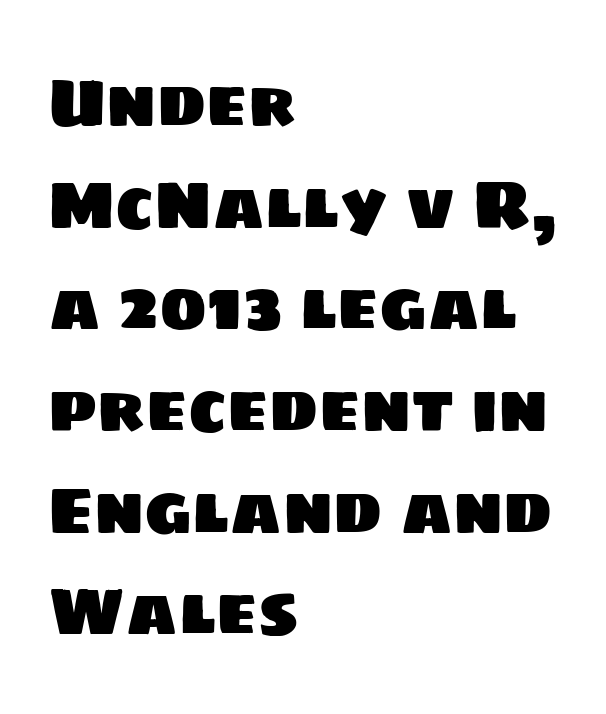
Evenly set lines give the paragraph a standard silhouette. I'd call this a sans setting — the letters go barefoot. Think of a printed novel: that variable character pitch is what you see here. The area under the type is left untouched. The ragged edge is on the right, which tells us the setting is flush left. Compared with typical body copy, the letter spacing here is the same.
